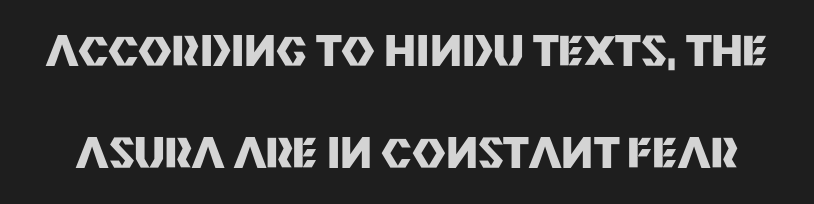
Q: Is the text bold? A: Yes.
Q: Is the text italic (slanted)? A: No, it is upright.
Q: Is the typeface a serif or a sans-serif typeface? A: Sans-serif.
Q: Is the text underlined? A: No.
Q: Is the spacing between letters normal or unusually wide? A: Normal.
Q: Is the spacing between lines tight, normal or loose? A: Loose.
Q: Width (condensed, normal, or wide)? A: Normal.
Q: Stroke contrast? A: Medium.
Q: x-height? A: Large.
Q: Monospaced? A: No.
